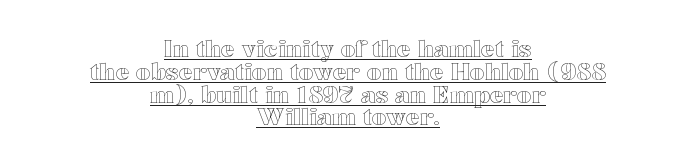
{"italic": "no", "underline": "yes", "align": "center", "line_spacing": "tight", "line_spacing_ratio": 0.99, "letter_spacing": "normal", "letter_spacing_em": 0.0, "glyph_px": 23}
